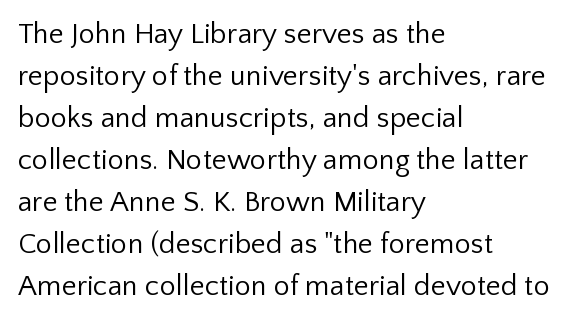
Q: Is the text bold? A: No.
Q: Is the text italic (slanted)? A: No, it is upright.
Q: Is the typeface a serif or a sans-serif typeface? A: Sans-serif.
Q: Is the text underlined? A: No.
Q: How is the paragraph aligned? A: Left-aligned.
Q: Is the spacing between letters normal or unusually wide? A: Normal.
Q: Is the spacing between lines tight, normal or loose? A: Normal.
Q: Width (condensed, normal, or wide)? A: Normal.
Q: Stroke contrast? A: Low.
Q: x-height? A: Medium.
Q: Monospaced? A: No.
